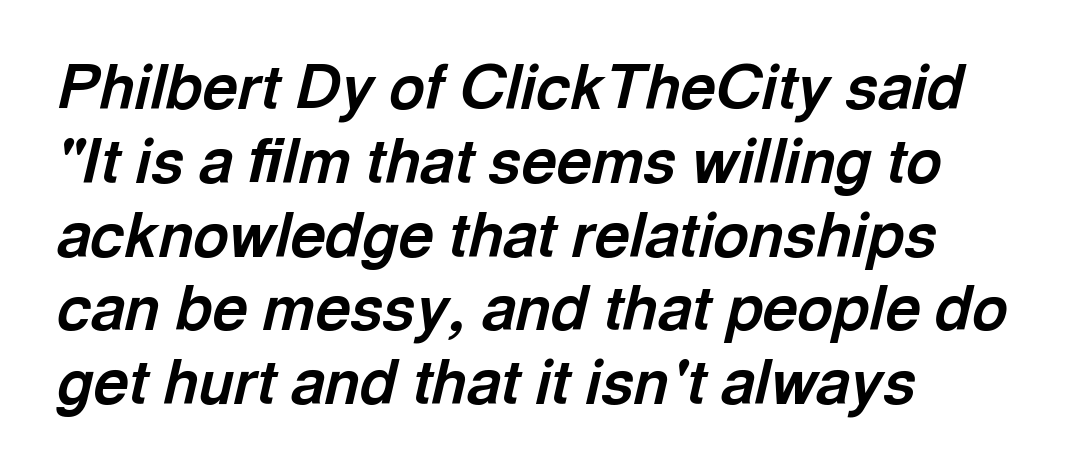
The image shows 61 px bold type, italic (leaning right); set left-aligned, line spacing 1.21x, normal letter spacing, not underlined; a medium x-height.
